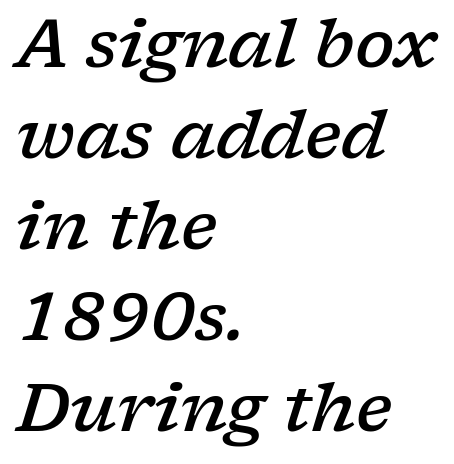
Q: Is the text bold? A: Semi-bold.
Q: Is the text italic (slanted)? A: Yes, it leans right by about 17 degrees.
Q: Is the typeface a serif or a sans-serif typeface? A: Serif.
Q: Is the text underlined? A: No.
Q: How is the paragraph aligned? A: Left-aligned.
Q: Is the spacing between letters normal or unusually wide? A: Normal.
Q: Is the spacing between lines tight, normal or loose? A: Normal.
Q: Width (condensed, normal, or wide)? A: Wide.
Q: Stroke contrast? A: Low.
Q: x-height? A: Medium.
Q: Monospaced? A: No.
